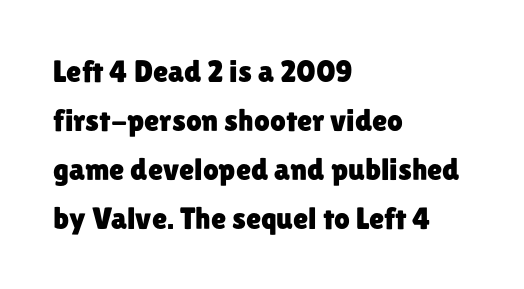
In CSS terms this would be text-align: left. The block of text has a typical density, with ordinary space between rows. No feet cap the strokes, marking this as sans-serif type. Varying glyph widths throughout — classic text-font behaviour. Underlining? Definitely not there. The type is set solid horizontally, with unmodified tracking.
